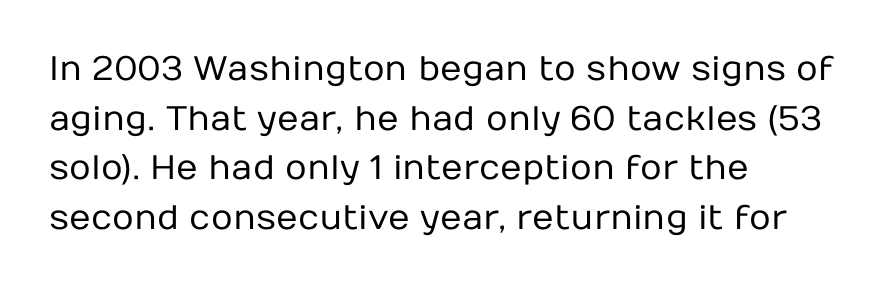
The image shows 34 px regular-weight sans-serif type, upright; set left-aligned, normal line spacing (1.46x), normal letter spacing, not underlined; low stroke contrast and a medium x-height.
